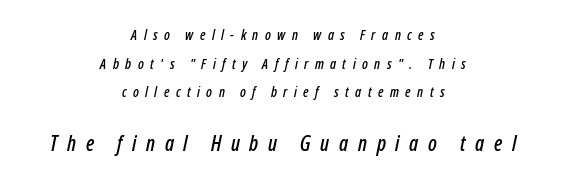
Q: Is the text italic (slanted)? A: Yes, it leans right by about 12 degrees.
Q: Is the text underlined? A: No.
Q: How is the paragraph aligned? A: Centered.
Q: Is the spacing between letters normal or unusually wide? A: Unusually wide.
Q: Is the spacing between lines tight, normal or loose? A: Loose.
Q: Which block of text is set in a larger size, the first (top) or the second (bottom)? A: The second (bottom) one.
